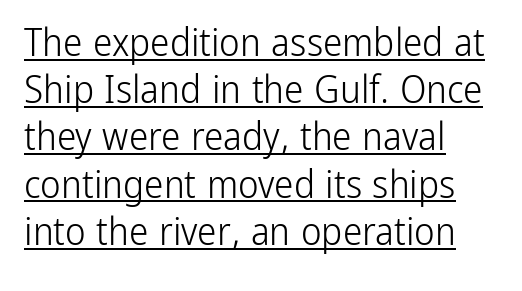
The typesetter has applied underlining to the passage shown. The letterforms sit at book weight or below. This sample is left-justified, so line endings fall wherever the words run out. In terms of posture, this sample is upright. This sample uses a sans-serif face. This sample has the flowing, uneven cadence of proportional lettering.
